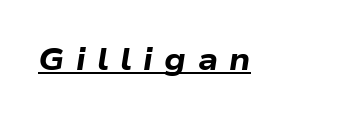
{"italic": "yes", "lean": "right", "slant_degrees": 9, "bold": "yes", "weight": "bold", "width": "wide", "stroke_contrast": "low", "x_height": "medium", "monospaced": "no", "underline": "yes", "letter_spacing": "wide", "letter_spacing_em": 0.37, "glyph_px": 31}
